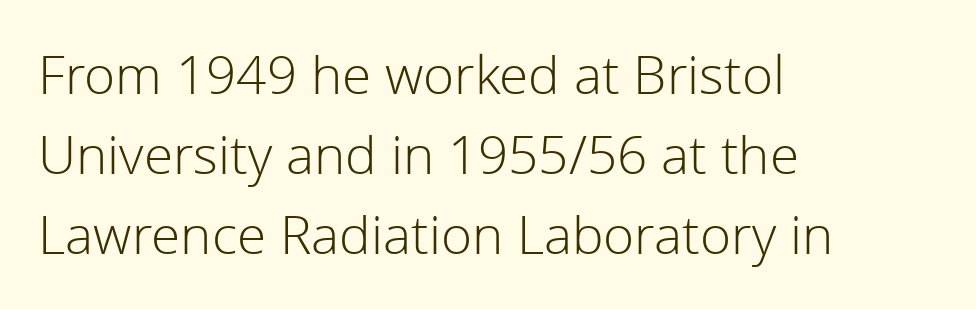
Q: Is the text bold? A: No.
Q: Is the text italic (slanted)? A: No, it is upright.
Q: Is the typeface a serif or a sans-serif typeface? A: Sans-serif.
Q: Is the text underlined? A: No.
Q: How is the paragraph aligned? A: Left-aligned.
Q: Is the spacing between letters normal or unusually wide? A: Normal.
Q: Is the spacing between lines tight, normal or loose? A: Normal.
Q: Width (condensed, normal, or wide)? A: Normal.
Q: Stroke contrast? A: Low.
Q: x-height? A: Medium.
Q: Monospaced? A: No.
